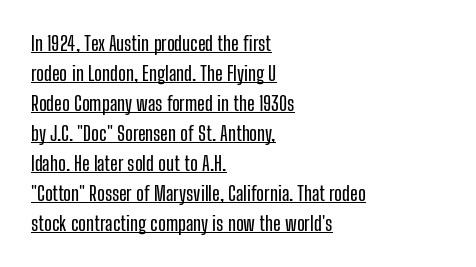
Q: Is the text italic (slanted)? A: No, it is upright.
Q: Is the text underlined? A: Yes.
Q: How is the paragraph aligned? A: Left-aligned.
Q: Is the spacing between letters normal or unusually wide? A: Normal.
Q: Is the spacing between lines tight, normal or loose? A: Normal.
